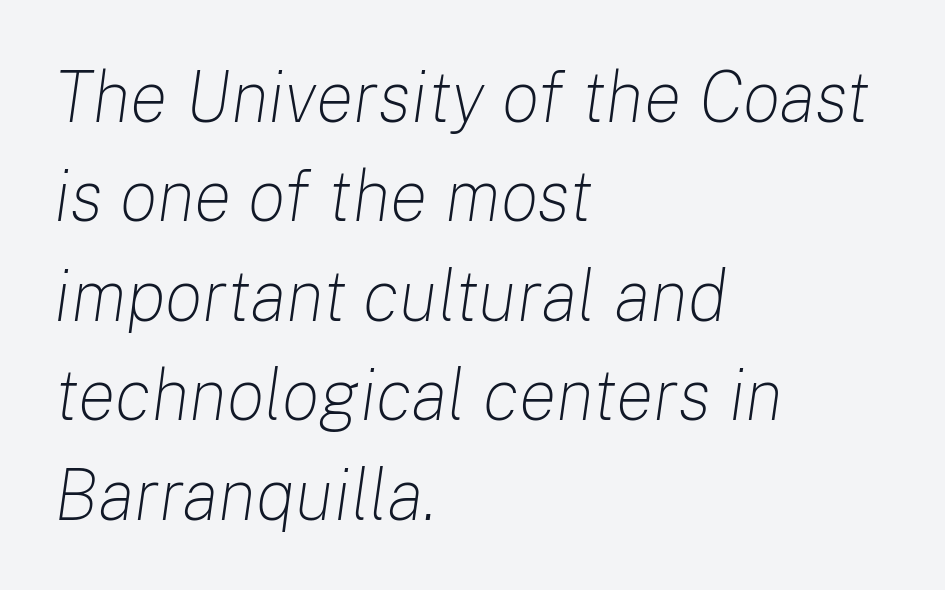
{"italic": "yes", "lean": "right", "slant_degrees": 8, "bold": "no", "weight": "light", "width": "normal", "stroke_contrast": "low", "x_height": "medium", "monospaced": "no", "underline": "no", "align": "left", "line_spacing": "normal", "line_spacing_ratio": 1.4, "letter_spacing": "normal", "letter_spacing_em": 0.0, "glyph_px": 71}
